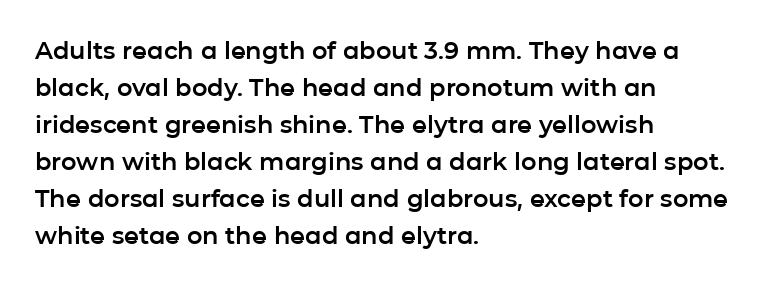
Q: Is the text italic (slanted)? A: No, it is upright.
Q: Is the text underlined? A: No.
Q: How is the paragraph aligned? A: Left-aligned.
Q: Is the spacing between letters normal or unusually wide? A: Normal.
Q: Is the spacing between lines tight, normal or loose? A: Normal.
